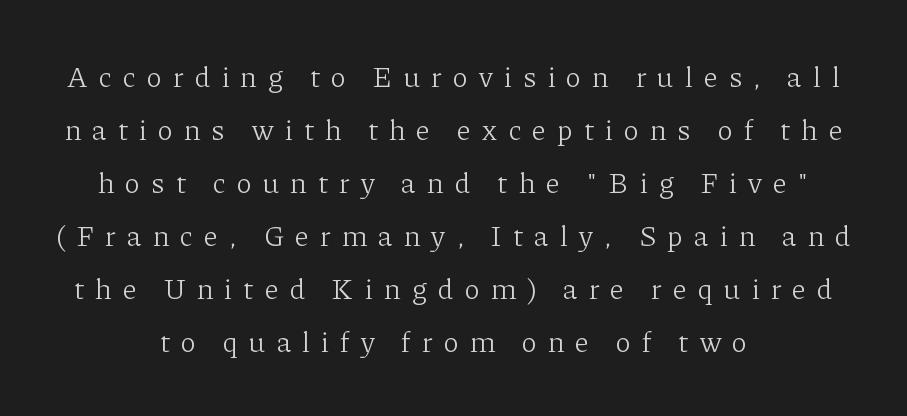
{"serif": "yes", "italic": "no", "bold": "no", "weight": "light", "width": "normal", "stroke_contrast": "low", "x_height": "medium", "monospaced": "no", "underline": "no", "align": "center", "line_spacing_ratio": 1.83, "letter_spacing": "wide", "letter_spacing_em": 0.39, "glyph_px": 29}
